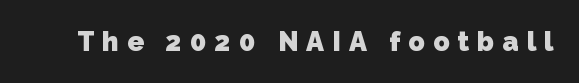
Q: Is the text bold? A: Yes.
Q: Is the text underlined? A: No.
Q: Is the spacing between letters normal or unusually wide? A: Unusually wide.
